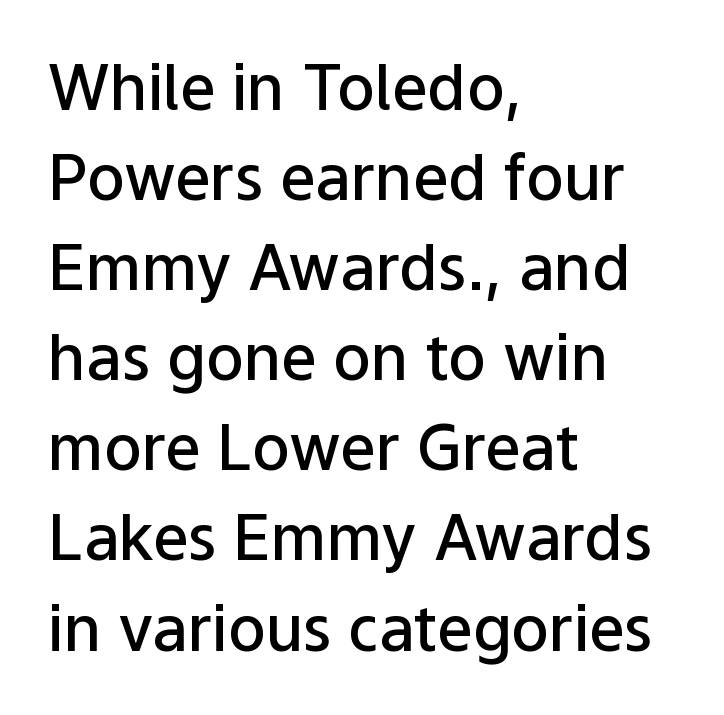
{"serif": "no", "italic": "no", "bold": "semi", "weight": "semibold", "width": "normal", "stroke_contrast": "low", "x_height": "medium", "monospaced": "no", "underline": "no", "align": "left", "line_spacing": "normal", "line_spacing_ratio": 1.43, "letter_spacing": "normal", "letter_spacing_em": 0.0, "glyph_px": 63}
